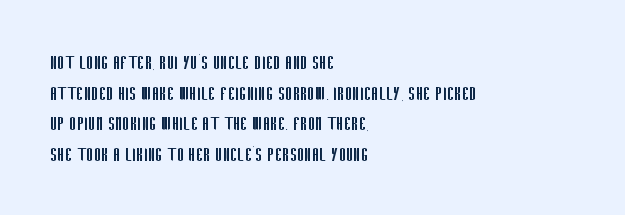
The image shows 22 px text type, upright; set left-aligned, normal line spacing (1.39x), normal letter spacing, not underlined.
